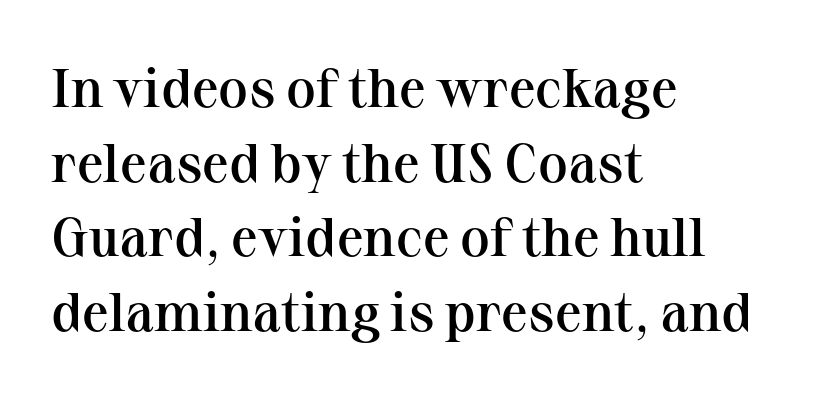
{"serif": "yes", "italic": "no", "bold": "semi", "weight": "semibold", "width": "normal", "stroke_contrast": "medium", "x_height": "medium", "monospaced": "no", "underline": "no", "align": "left", "line_spacing": "normal", "line_spacing_ratio": 1.38, "letter_spacing": "normal", "letter_spacing_em": 0.0, "glyph_px": 54}
